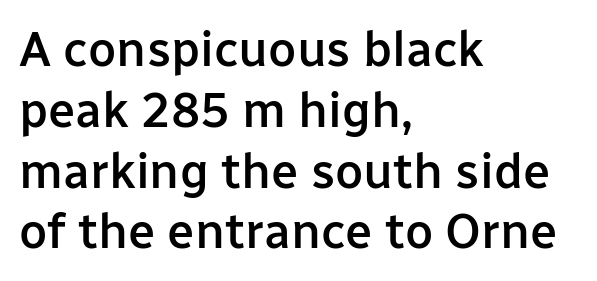
Each glyph is drawn with semibold strokes, heavier than normal yet not fully bold. Left-aligned paragraph, ragged on the right. Looks like regular typesetting: each glyph gets only the width it needs. Type without underlining. These lines are composed in type without serifs.
